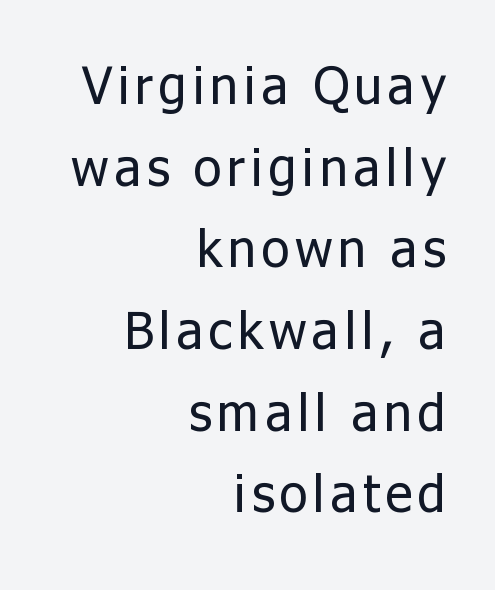
The image shows 52 px regular-weight sans-serif type, upright; set right-aligned, normal line spacing (1.57x), not underlined; low stroke contrast and a medium x-height.
